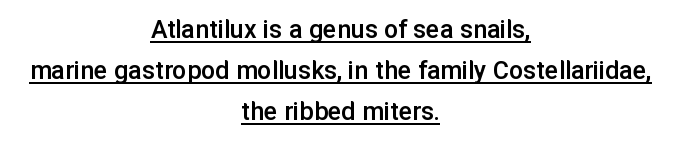
Q: Is the text bold? A: Semi-bold.
Q: Is the text italic (slanted)? A: No, it is upright.
Q: Is the typeface a serif or a sans-serif typeface? A: Sans-serif.
Q: Is the text underlined? A: Yes.
Q: How is the paragraph aligned? A: Centered.
Q: Is the spacing between letters normal or unusually wide? A: Normal.
Q: Is the spacing between lines tight, normal or loose? A: Normal.
Q: Width (condensed, normal, or wide)? A: Normal.
Q: Stroke contrast? A: Low.
Q: x-height? A: Medium.
Q: Monospaced? A: No.
